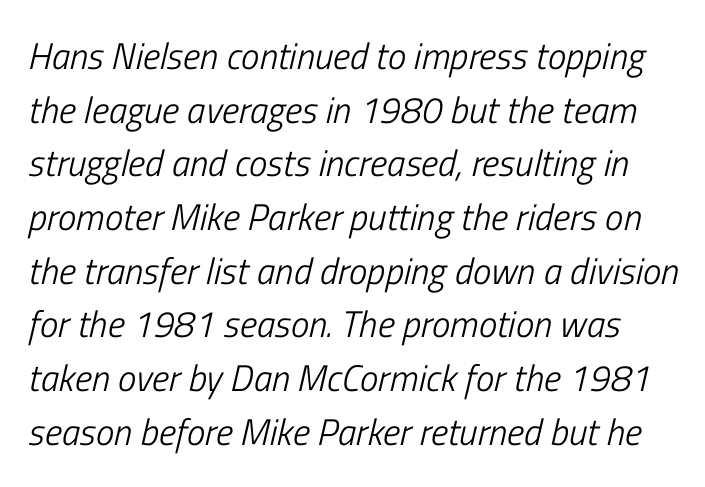
The image shows 37 px light, condensed type, italic (leaning right); set normal line spacing (1.45x), normal letter spacing, not underlined; low stroke contrast and a medium x-height.
